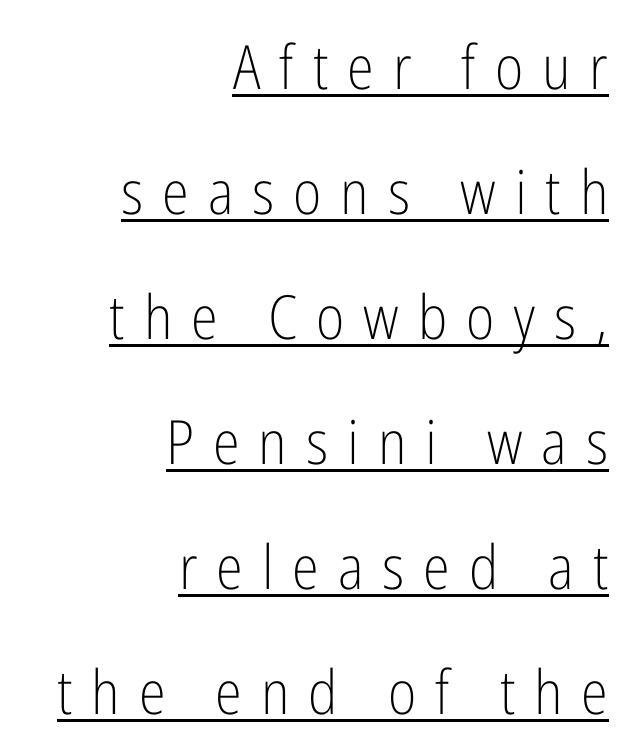
{"serif": "no", "italic": "no", "bold": "no", "weight": "light", "width": "condensed", "stroke_contrast": "low", "x_height": "medium", "monospaced": "no", "underline": "yes", "align": "right", "line_spacing": "loose", "line_spacing_ratio": 2.05, "letter_spacing": "wide", "letter_spacing_em": 0.31, "glyph_px": 61}
